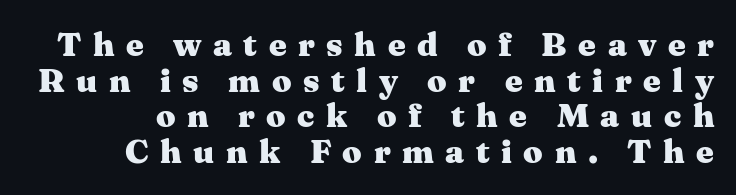
Q: Is the text bold? A: Yes.
Q: Is the text italic (slanted)? A: No, it is upright.
Q: Is the typeface a serif or a sans-serif typeface? A: Serif.
Q: Is the text underlined? A: No.
Q: Is the spacing between letters normal or unusually wide? A: Unusually wide.
Q: Is the spacing between lines tight, normal or loose? A: Tight.
Q: Width (condensed, normal, or wide)? A: Wide.
Q: Stroke contrast? A: Medium.
Q: x-height? A: Medium.
Q: Monospaced? A: No.
